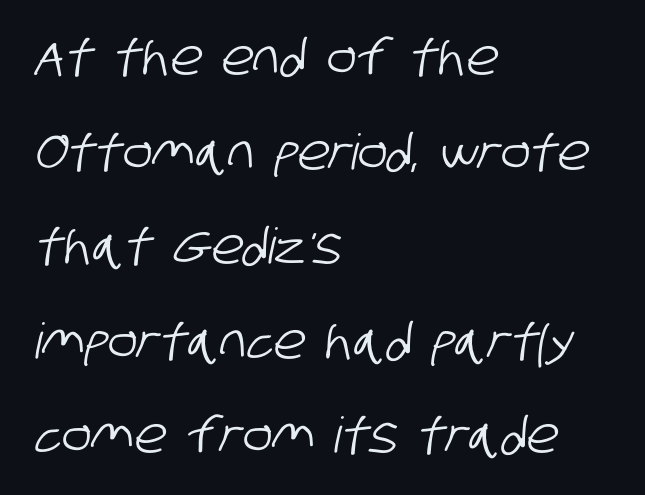
The designer dialed line spacing up above the default. Character widths vary here, with narrow letters taking less room than wide ones. The space beneath each line is pristine and unruled. Font category for this specimen: sans-serif.
